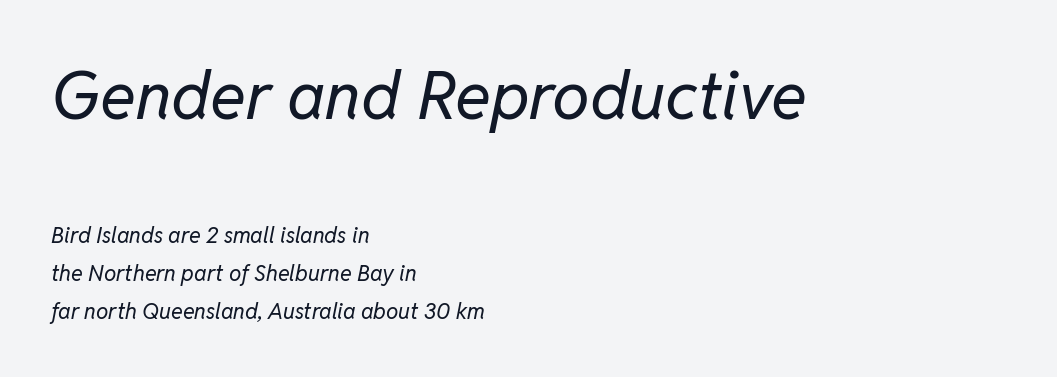
{"italic": "yes", "lean": "right", "slant_degrees": 11, "bold": "no", "weight": "regular", "width": "normal", "stroke_contrast": "low", "x_height": "medium", "monospaced": "no", "underline": "no", "align": "left", "line_spacing_ratio": 1.72, "letter_spacing": "normal", "letter_spacing_em": 0.0, "larger_block": "first", "size_ratio": 3.05, "glyph_px": 67}
